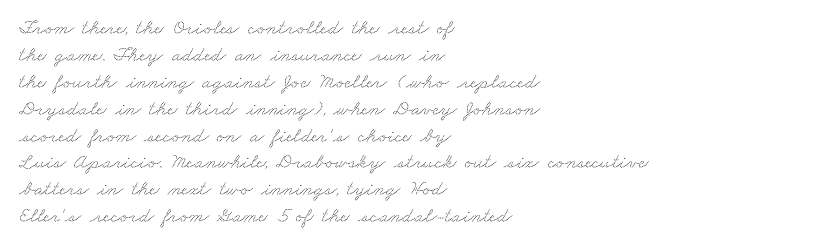
Q: Is the text underlined? A: No.
Q: How is the paragraph aligned? A: Left-aligned.
Q: Is the spacing between letters normal or unusually wide? A: Normal.
Q: Is the spacing between lines tight, normal or loose? A: Normal.
